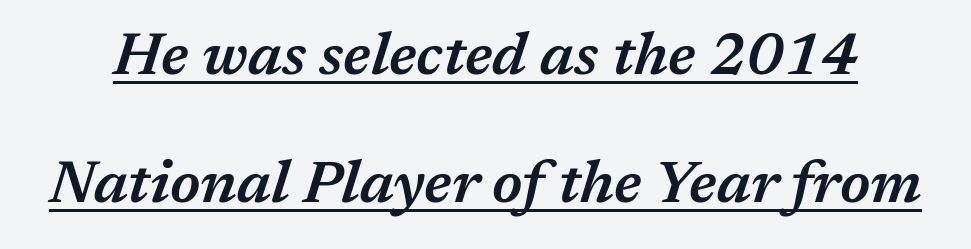
Q: Is the text bold? A: Semi-bold.
Q: Is the text italic (slanted)? A: Yes, it leans right by about 17 degrees.
Q: Is the text underlined? A: Yes.
Q: Is the spacing between letters normal or unusually wide? A: Normal.
Q: Is the spacing between lines tight, normal or loose? A: Loose.
Q: Width (condensed, normal, or wide)? A: Normal.
Q: Stroke contrast? A: Medium.
Q: x-height? A: Medium.
Q: Monospaced? A: No.
